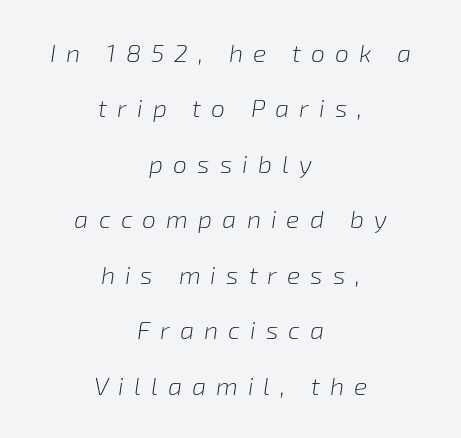
{"italic": "yes", "lean": "right", "slant_degrees": 8, "bold": "no", "underline": "no", "align": "center", "line_spacing": "loose", "line_spacing_ratio": 2.22, "letter_spacing": "wide", "letter_spacing_em": 0.4, "glyph_px": 25}
